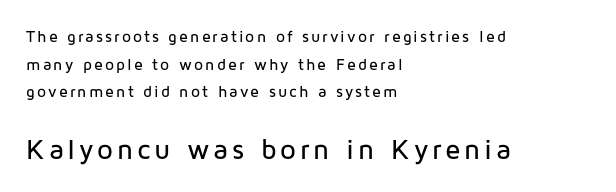
{"serif": "no", "italic": "no", "width": "normal", "stroke_contrast": "low", "x_height": "medium", "monospaced": "no", "underline": "no", "align": "left", "line_spacing_ratio": 1.73, "larger_block": "second", "size_ratio": 1.75, "glyph_px": 28}
